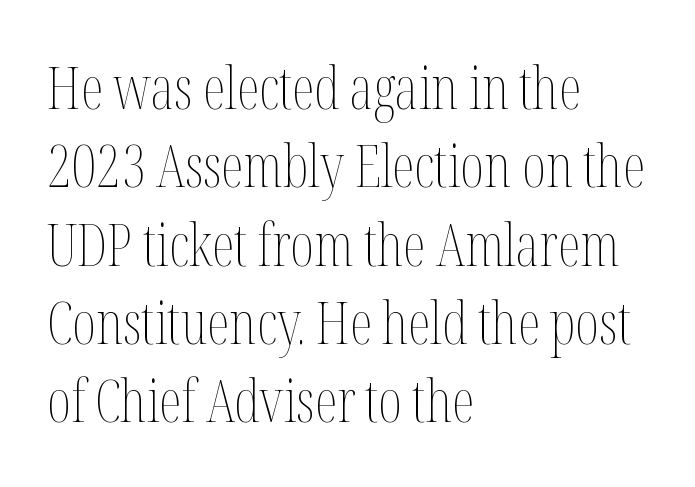
{"italic": "no", "bold": "no", "weight": "thin", "width": "condensed", "stroke_contrast": "medium", "x_height": "medium", "monospaced": "no", "underline": "no", "align": "left", "line_spacing": "normal", "line_spacing_ratio": 1.35, "letter_spacing": "normal", "letter_spacing_em": 0.0, "glyph_px": 58}
